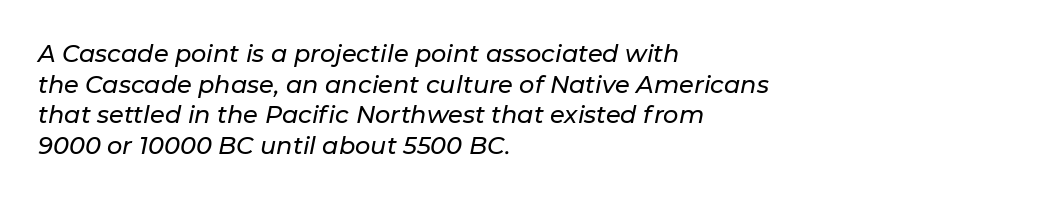
Tall strokes in this sample are angled rather than plumb. The ragged edge is on the right, which tells us the setting is flush left. These lines sit exactly where default settings would place them. Does extra space separate the letters? No, they use regular spacing. The words here are not underlined.
